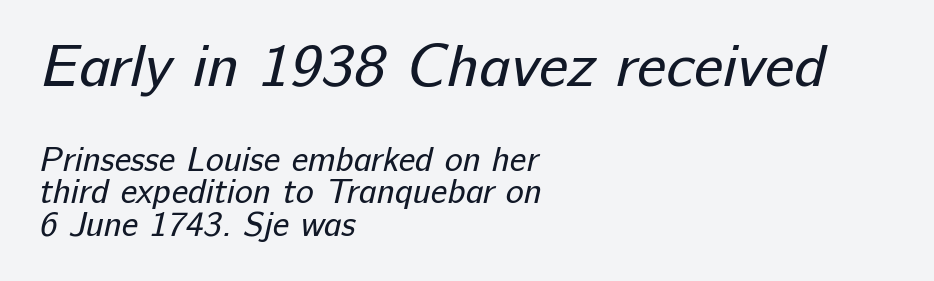
The image shows 60 px regular-weight sans-serif type; set left-aligned, tight line spacing (0.95x), normal letter spacing, not underlined; the first (top) block is 1.76x larger; low stroke contrast and a medium x-height.
